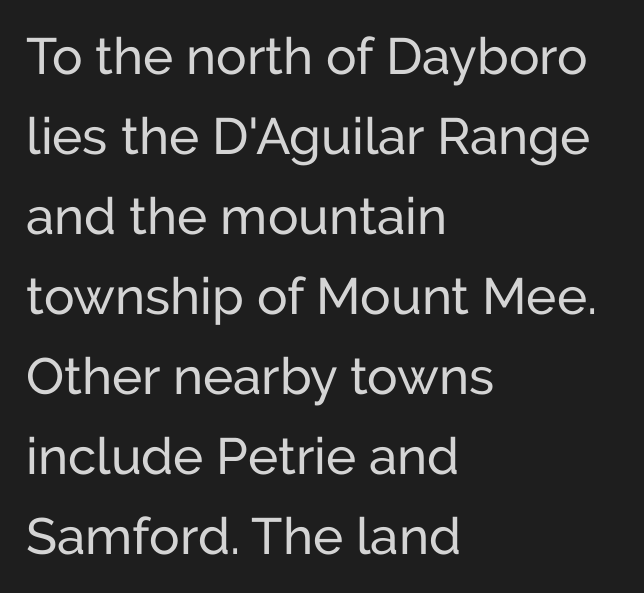
The image shows 51 px regular-weight sans-serif type, upright; set left-aligned, normal line spacing (1.57x), normal letter spacing, not underlined; low stroke contrast and a medium x-height.
